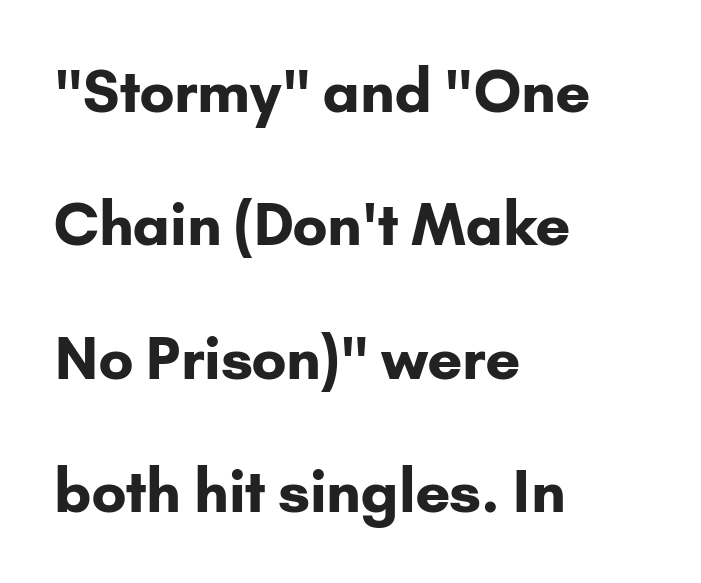
Q: Is the text bold? A: Yes.
Q: Is the text italic (slanted)? A: No, it is upright.
Q: Is the typeface a serif or a sans-serif typeface? A: Sans-serif.
Q: Is the text underlined? A: No.
Q: How is the paragraph aligned? A: Left-aligned.
Q: Is the spacing between letters normal or unusually wide? A: Normal.
Q: Is the spacing between lines tight, normal or loose? A: Loose.
Q: Width (condensed, normal, or wide)? A: Normal.
Q: Stroke contrast? A: Low.
Q: x-height? A: Small.
Q: Monospaced? A: No.
